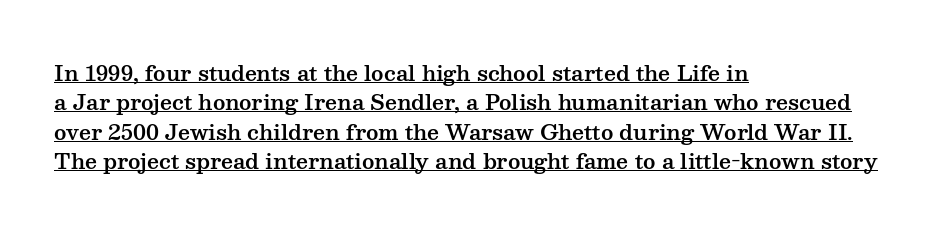
The image shows 21 px text type, upright; set left-aligned, normal line spacing (1.4x), normal letter spacing, underlined.
